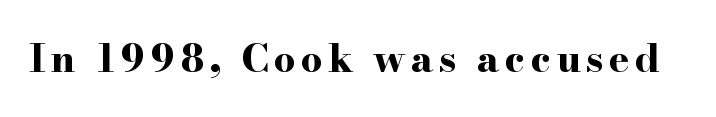
Q: Is the text bold? A: Yes.
Q: Is the text italic (slanted)? A: No, it is upright.
Q: Is the typeface a serif or a sans-serif typeface? A: Serif.
Q: Is the text underlined? A: No.
Q: Width (condensed, normal, or wide)? A: Wide.
Q: Stroke contrast? A: High.
Q: x-height? A: Small.
Q: Monospaced? A: No.
